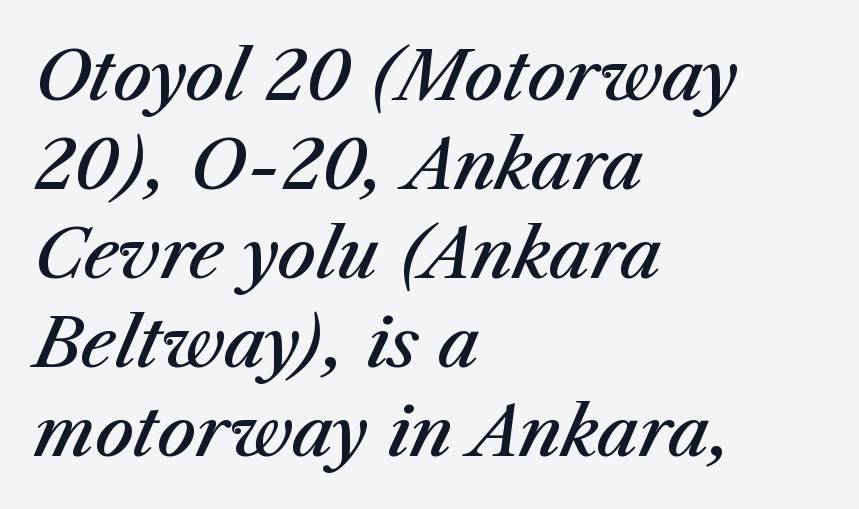
Q: Is the text bold? A: Semi-bold.
Q: Is the text italic (slanted)? A: Yes, it leans right by about 23 degrees.
Q: Is the text underlined? A: No.
Q: How is the paragraph aligned? A: Left-aligned.
Q: Is the spacing between letters normal or unusually wide? A: Normal.
Q: Is the spacing between lines tight, normal or loose? A: Normal.
Q: Width (condensed, normal, or wide)? A: Normal.
Q: Stroke contrast? A: Medium.
Q: x-height? A: Medium.
Q: Monospaced? A: No.
